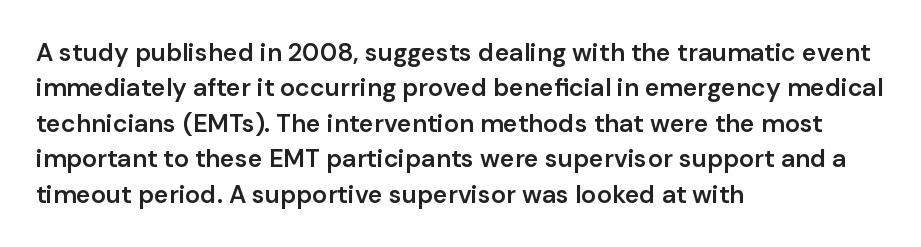
Q: Is the text bold? A: Semi-bold.
Q: Is the text italic (slanted)? A: No, it is upright.
Q: Is the text underlined? A: No.
Q: How is the paragraph aligned? A: Left-aligned.
Q: Is the spacing between letters normal or unusually wide? A: Normal.
Q: Is the spacing between lines tight, normal or loose? A: Normal.
